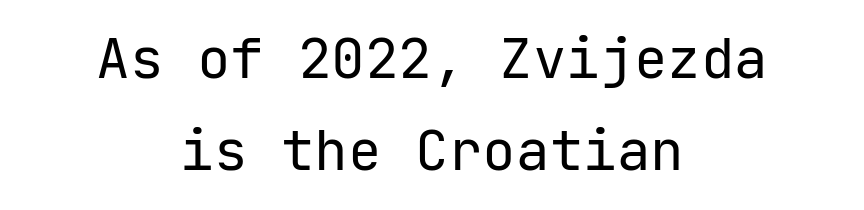
{"serif": "no", "italic": "no", "bold": "no", "weight": "regular", "width": "normal", "stroke_contrast": "low", "x_height": "medium", "monospaced": "yes", "underline": "no", "align": "center", "line_spacing": "normal", "line_spacing_ratio": 1.65, "letter_spacing": "normal", "letter_spacing_em": 0.0, "glyph_px": 56}
